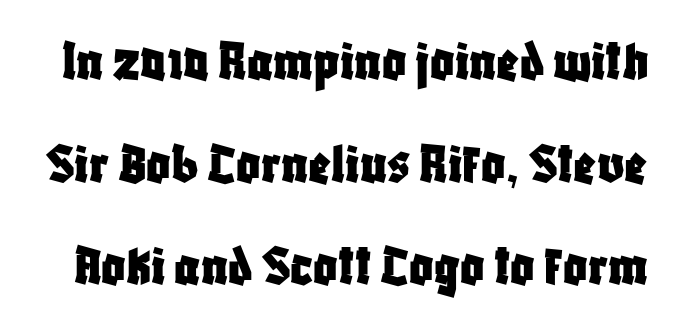
Q: Is the text italic (slanted)? A: No, it is upright.
Q: Is the typeface a serif or a sans-serif typeface? A: Sans-serif.
Q: Is the text underlined? A: No.
Q: Is the spacing between letters normal or unusually wide? A: Normal.
Q: Width (condensed, normal, or wide)? A: Condensed.
Q: Stroke contrast? A: Low.
Q: x-height? A: Large.
Q: Monospaced? A: No.
